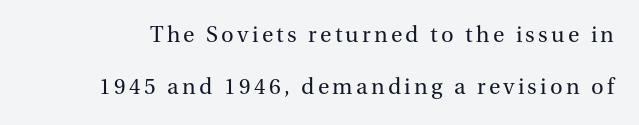
The image shows 22 px text type, upright; set loose line spacing (2.35x), not underlined.
